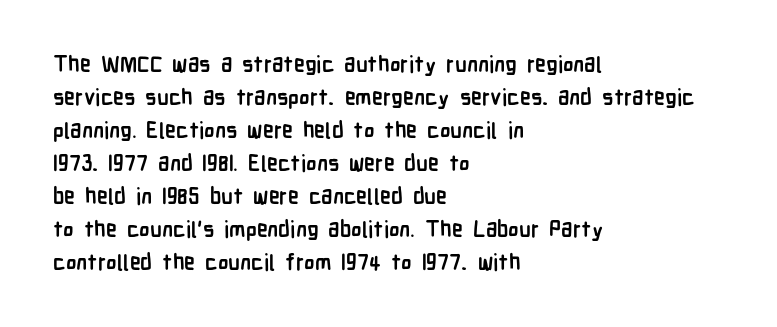
You'd pick this weight for a headline — it's a proper bold. The lettering holds an erect, upright posture throughout. Glance below the letters and you will spot only blank space. Layout note: lines flush left. Characters follow at the spacing the type designer built in. These lines sit exactly where default settings would place them.
